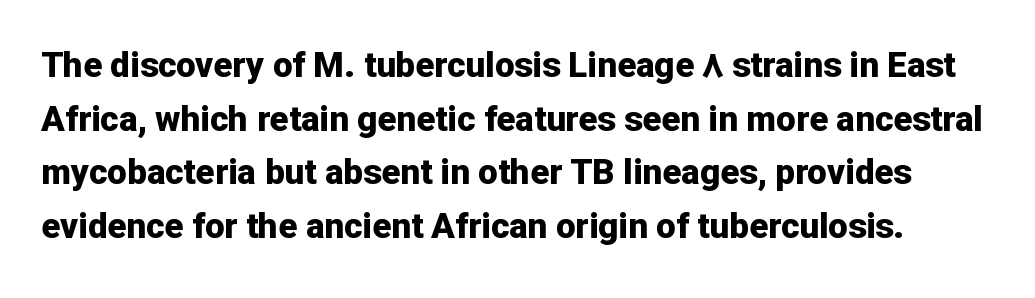
{"serif": "no", "italic": "no", "bold": "yes", "weight": "bold", "width": "normal", "stroke_contrast": "low", "x_height": "medium", "monospaced": "no", "underline": "no", "line_spacing": "normal", "line_spacing_ratio": 1.53, "letter_spacing": "normal", "letter_spacing_em": 0.0, "glyph_px": 35}
